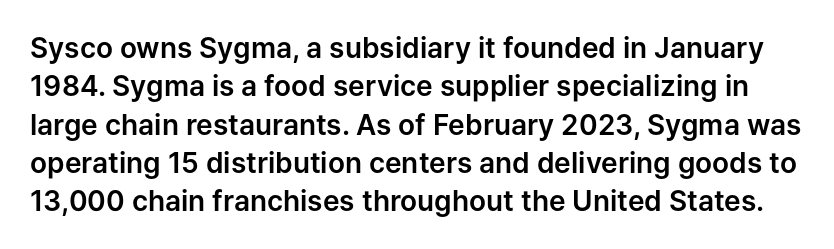
Q: Is the text italic (slanted)? A: No, it is upright.
Q: Is the typeface a serif or a sans-serif typeface? A: Sans-serif.
Q: Is the text underlined? A: No.
Q: Is the spacing between letters normal or unusually wide? A: Normal.
Q: Is the spacing between lines tight, normal or loose? A: Normal.
Q: Width (condensed, normal, or wide)? A: Normal.
Q: Stroke contrast? A: Low.
Q: x-height? A: Medium.
Q: Monospaced? A: No.
